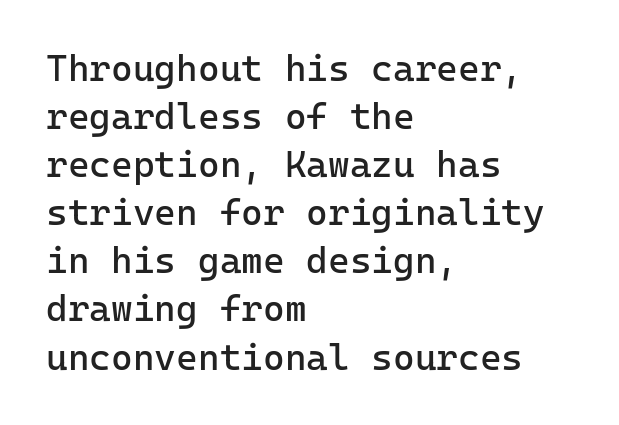
{"serif": "no", "italic": "no", "bold": "no", "weight": "regular", "width": "normal", "stroke_contrast": "low", "x_height": "medium", "monospaced": "yes", "underline": "no", "align": "left", "line_spacing": "normal", "line_spacing_ratio": 1.3, "letter_spacing": "normal", "letter_spacing_em": 0.0, "glyph_px": 37}
